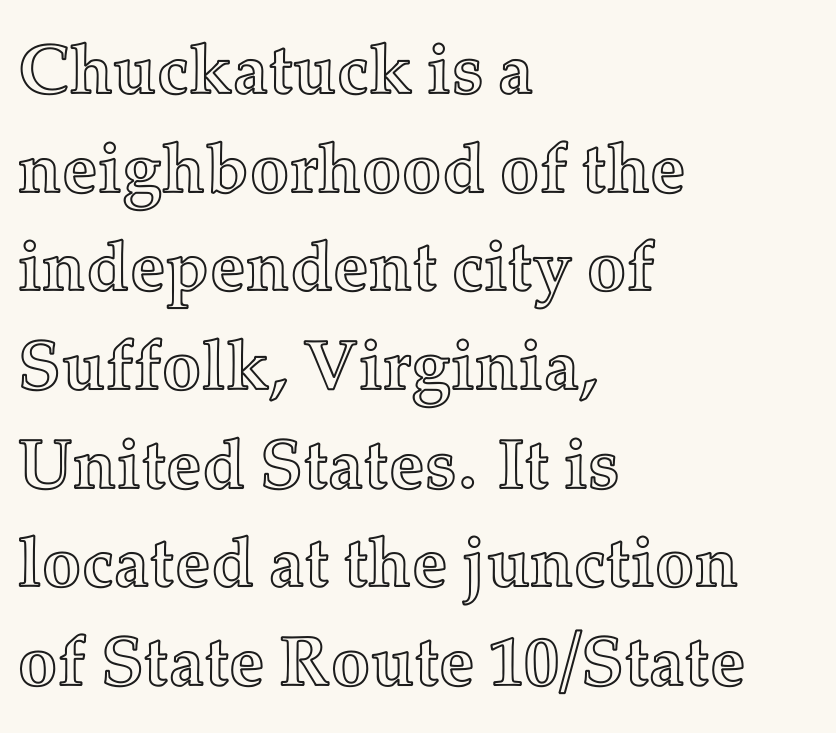
Q: Is the text italic (slanted)? A: No, it is upright.
Q: Is the text underlined? A: No.
Q: How is the paragraph aligned? A: Left-aligned.
Q: Is the spacing between letters normal or unusually wide? A: Normal.
Q: Is the spacing between lines tight, normal or loose? A: Normal.
Q: Width (condensed, normal, or wide)? A: Normal.
Q: x-height? A: Medium.
Q: Monospaced? A: No.
